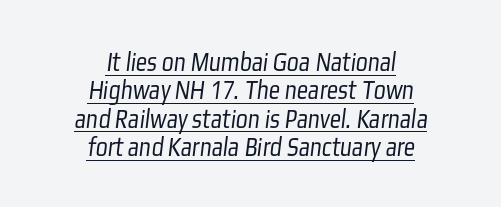
{"serif": "no", "bold": "no", "weight": "light", "width": "condensed", "stroke_contrast": "low", "x_height": "medium", "monospaced": "no", "underline": "yes", "align": "center", "line_spacing": "tight", "line_spacing_ratio": 1.01, "letter_spacing": "normal", "letter_spacing_em": 0.0, "glyph_px": 28}
